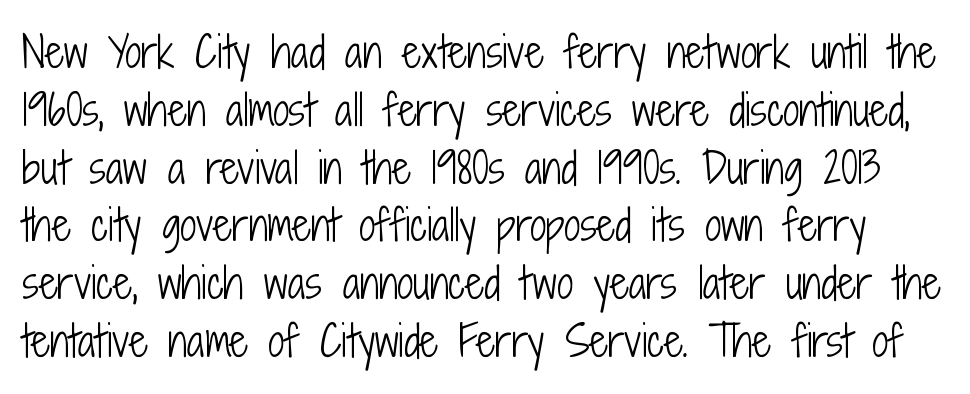
Q: Is the text bold? A: No.
Q: Is the text italic (slanted)? A: No, it is upright.
Q: Is the typeface a serif or a sans-serif typeface? A: Sans-serif.
Q: Is the text underlined? A: No.
Q: Is the spacing between letters normal or unusually wide? A: Normal.
Q: Is the spacing between lines tight, normal or loose? A: Normal.
Q: Width (condensed, normal, or wide)? A: Condensed.
Q: Stroke contrast? A: Low.
Q: x-height? A: Medium.
Q: Monospaced? A: No.
